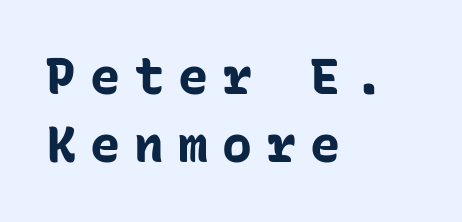
The rendering uses typewriter-style spacing with identical character cells. Check under the words: just untouched page. The letters stand upright; this is a roman face. The rag falls on the right side of this text block.
